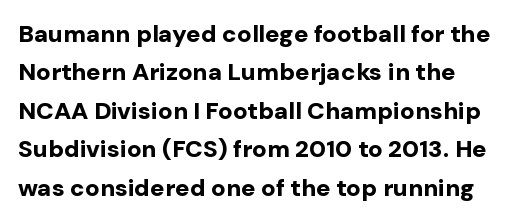
Check the space under the baseline: it is left empty. A classic flush-left, rag-right setting is used for this passage. These lines sit exactly where default settings would place them. Students, note that the glyphs here touch the page at normal intervals. The type sits square on the baseline with zero lean.
